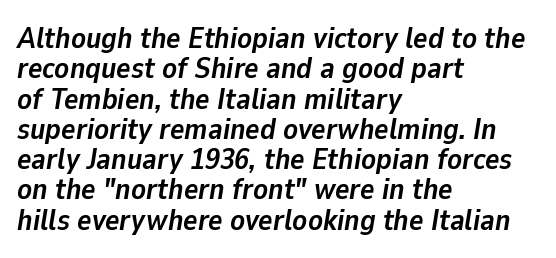
Q: Is the text bold? A: Yes.
Q: Is the text italic (slanted)? A: Yes, it leans right by about 9 degrees.
Q: Is the text underlined? A: No.
Q: How is the paragraph aligned? A: Left-aligned.
Q: Is the spacing between letters normal or unusually wide? A: Normal.
Q: Is the spacing between lines tight, normal or loose? A: Tight.
Q: Width (condensed, normal, or wide)? A: Normal.
Q: Stroke contrast? A: Low.
Q: x-height? A: Medium.
Q: Monospaced? A: No.
